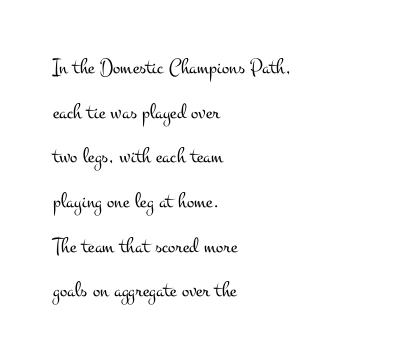
{"bold": "no", "underline": "no", "align": "left", "line_spacing": "loose", "line_spacing_ratio": 2.03, "letter_spacing": "normal", "letter_spacing_em": 0.0, "glyph_px": 22}
